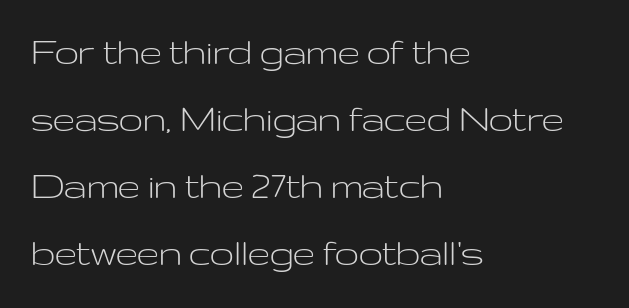
The image shows 43 px light, wide sans-serif type, upright; set left-aligned, normal line spacing (1.56x), normal letter spacing, not underlined; low stroke contrast and a medium x-height.
